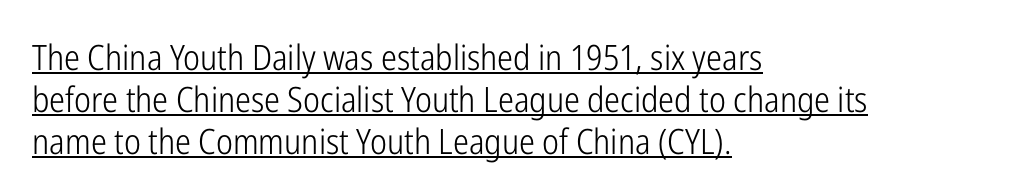
How are the letters spaced? Ordinarily, with no added tracking. You can see a thin bar hugging the bottom of the glyphs. Layout note: lines flush left. Nope, no serifs anywhere on these letters.
